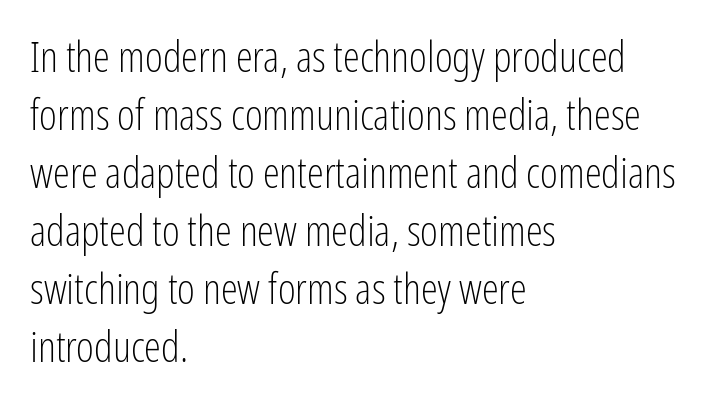
One-word summary of the alignment: left. In terms of posture, this sample is upright. Is this a heavy cut? Hardly; it is regular or lighter. Quick note: underline off.
